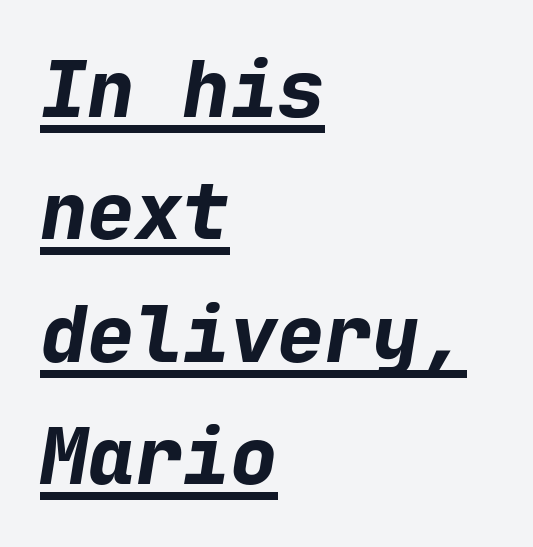
{"italic": "yes", "lean": "right", "slant_degrees": 9, "bold": "yes", "weight": "bold", "width": "normal", "stroke_contrast": "low", "x_height": "medium", "monospaced": "yes", "underline": "yes", "align": "left", "line_spacing": "normal", "line_spacing_ratio": 1.55, "letter_spacing": "normal", "letter_spacing_em": 0.0, "glyph_px": 79}
